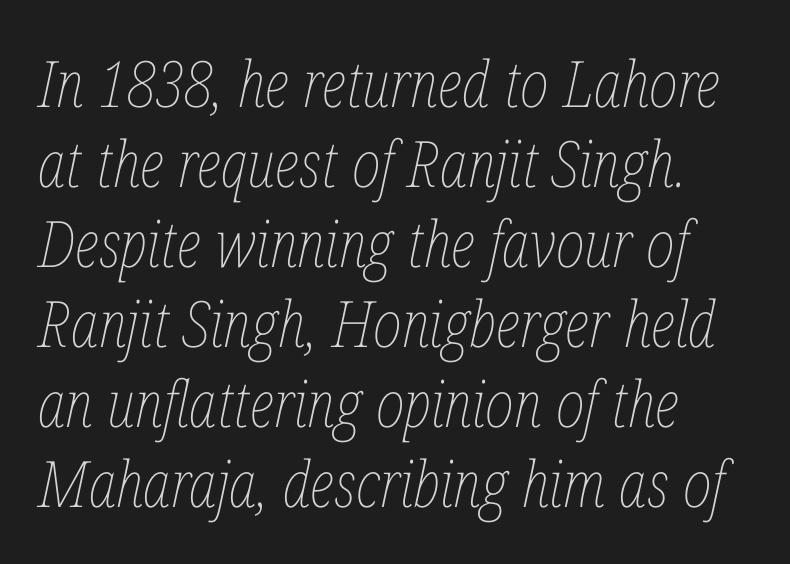
Q: Is the text bold? A: No.
Q: Is the text italic (slanted)? A: Yes, it leans right by about 12 degrees.
Q: Is the text underlined? A: No.
Q: How is the paragraph aligned? A: Left-aligned.
Q: Is the spacing between letters normal or unusually wide? A: Normal.
Q: Is the spacing between lines tight, normal or loose? A: Normal.
Q: Width (condensed, normal, or wide)? A: Condensed.
Q: Stroke contrast? A: Low.
Q: x-height? A: Medium.
Q: Monospaced? A: No.
